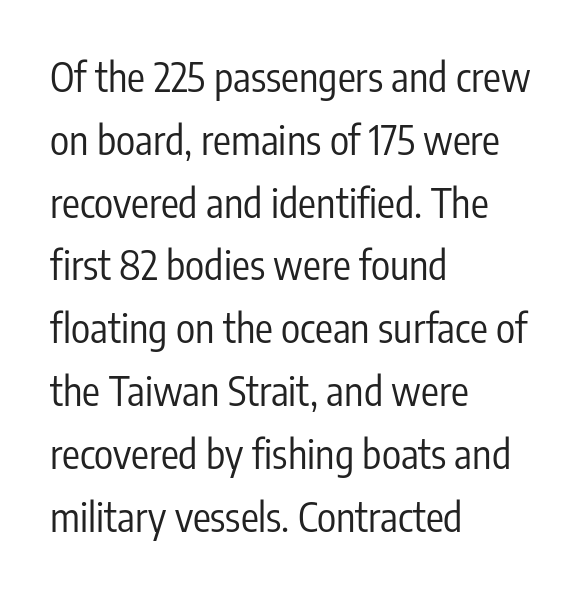
The image shows 40 px regular-weight, condensed sans-serif type, upright; set left-aligned, normal line spacing (1.57x), normal letter spacing, not underlined; low stroke contrast and a medium x-height.
